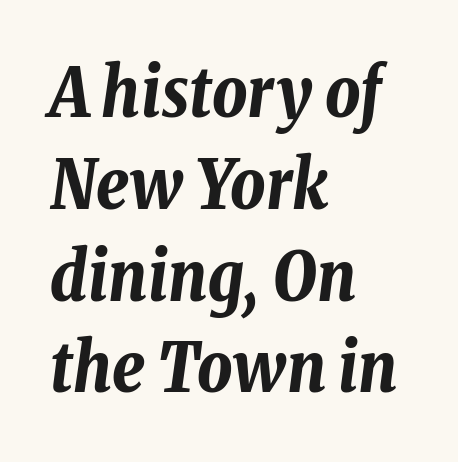
Which margin do the lines hug? The left one — the right edge is uneven. Proportional: the letters do not fall into vertical columns. The zone under the glyphs is completely vacant. Every character sits at an angle, as italics do.
